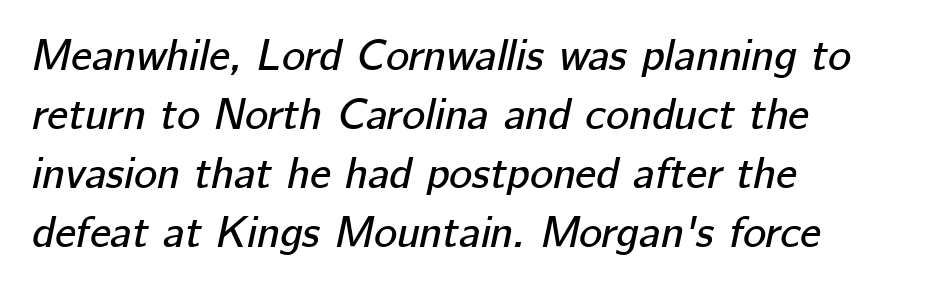
The passage shown is typed in a proportional face where columns would drift. Casual observation: everything's shoved over to the left. Leading matches the norm, producing a regular column. Is the letter spacing exaggerated? No — it looks like the ordinary default. Notice how the stems are inclined rather than vertical — that's the hallmark of italics.
